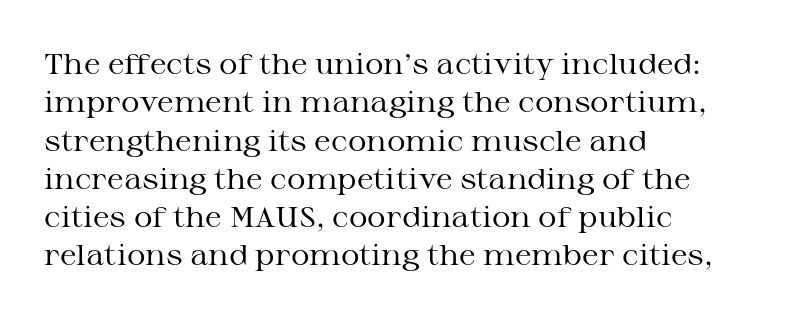
Only glyphs here, with clear space below each row. One glance says typical: line gaps are just what's usual. This sample has the flowing, uneven cadence of proportional lettering. There is no visible air inserted between adjacent glyphs.
